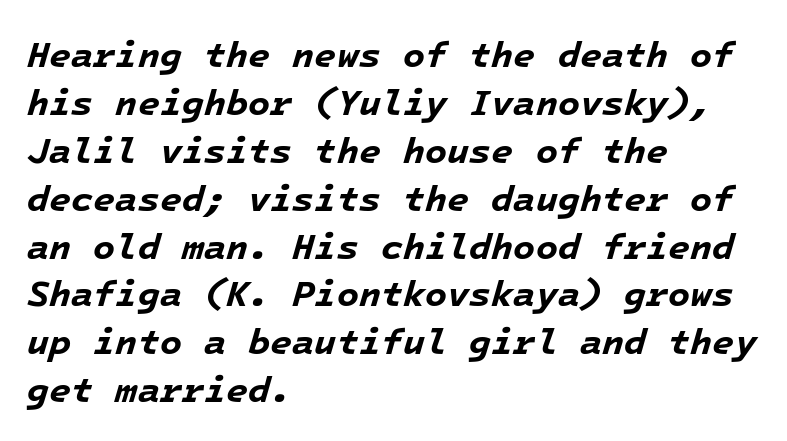
Words float on clear page, feet unadorned. Caption: standard tracking, unaltered. The letters are slanted; this is an italic face. Summary of weight: heavy, a full bold.
